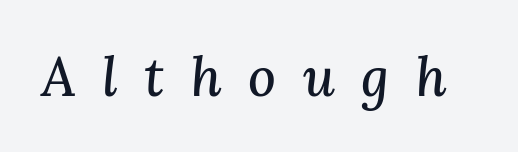
Serifs: yes, visible at the terminals of the letterforms. Lines of text with bare space underneath. Caption: expanded tracking, letters set apart. A typesetter would call this proportional, since set widths differ per character. Designer's note — italics engaged.
